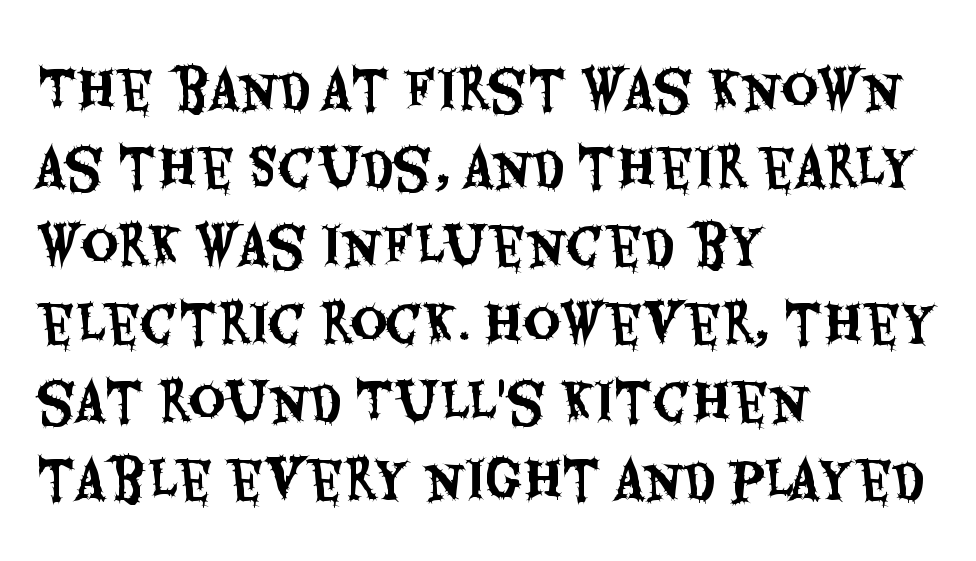
Q: Is the text italic (slanted)? A: No, it is upright.
Q: Is the typeface a serif or a sans-serif typeface? A: Sans-serif.
Q: Is the text underlined? A: No.
Q: How is the paragraph aligned? A: Left-aligned.
Q: Is the spacing between letters normal or unusually wide? A: Normal.
Q: Is the spacing between lines tight, normal or loose? A: Normal.
Q: Width (condensed, normal, or wide)? A: Condensed.
Q: Stroke contrast? A: Medium.
Q: x-height? A: Large.
Q: Monospaced? A: No.
